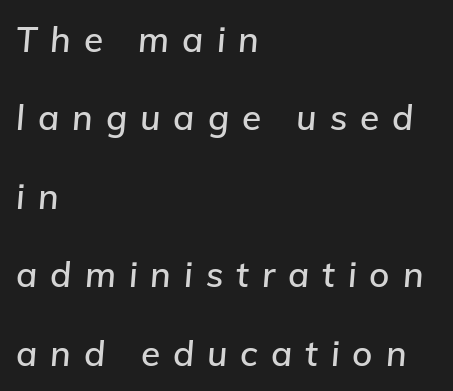
Horizontally, the lines are justified to the leading edge only. You could not count columns in this text — the font is proportionally spaced. When letters slant like this, we call the style italic. Words float on clear page, feet unadorned. One glance says open: line gaps are wider than usual. There is plenty of visible air inserted between adjacent glyphs.
